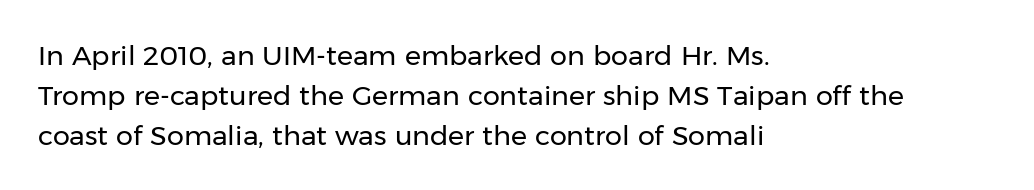
The image shows 27 px text type, upright; set left-aligned, normal line spacing (1.48x), normal letter spacing, not underlined.
